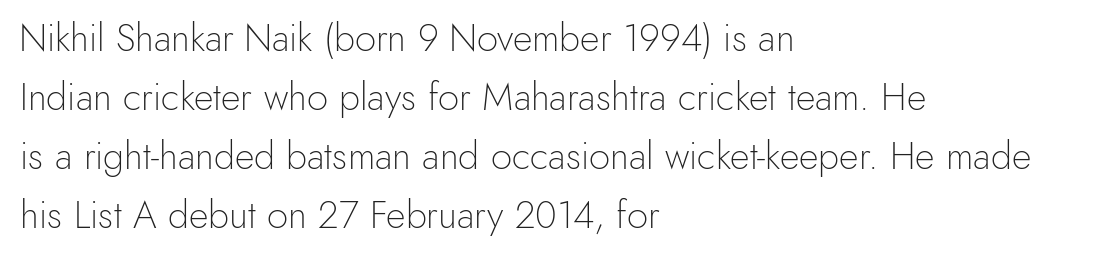
The image shows 38 px light sans-serif type, upright; set left-aligned, normal line spacing (1.55x), normal letter spacing, not underlined; a small x-height.
